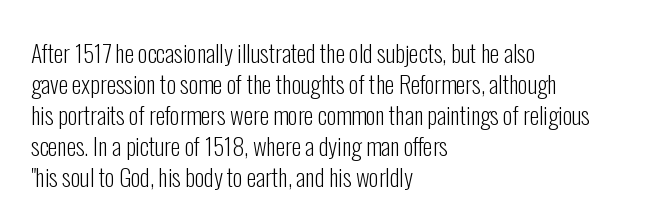
{"italic": "no", "bold": "no", "underline": "no", "align": "left", "line_spacing": "normal", "line_spacing_ratio": 1.29, "letter_spacing": "normal", "letter_spacing_em": 0.0, "glyph_px": 24}
